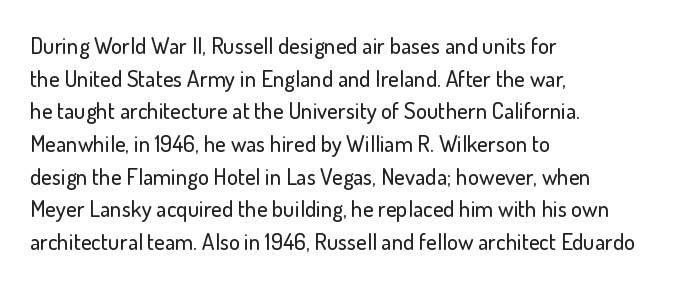
The image shows 23 px text type, upright; set left-aligned, normal line spacing (1.42x), normal letter spacing, not underlined.
